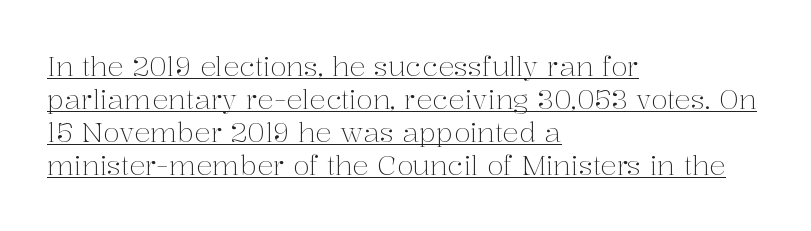
{"italic": "no", "bold": "no", "underline": "yes", "align": "left", "line_spacing_ratio": 1.22, "letter_spacing": "normal", "letter_spacing_em": 0.0, "glyph_px": 27}
